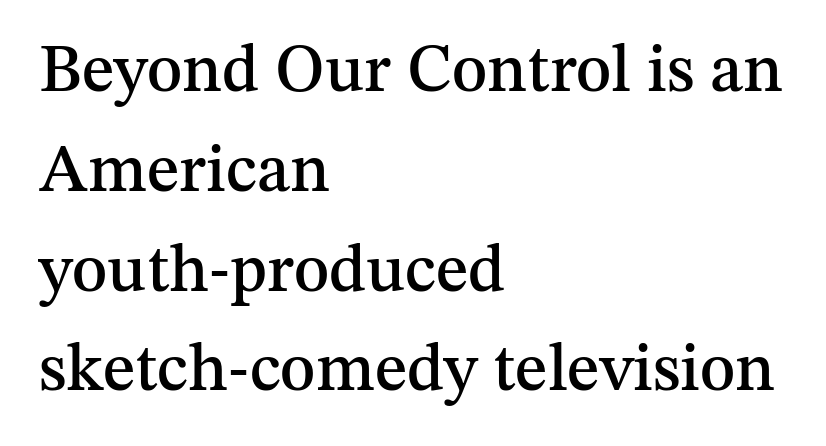
{"serif": "yes", "italic": "no", "width": "normal", "stroke_contrast": "medium", "x_height": "medium", "monospaced": "no", "underline": "no", "align": "left", "line_spacing": "normal", "line_spacing_ratio": 1.49, "letter_spacing": "normal", "letter_spacing_em": 0.0, "glyph_px": 67}
